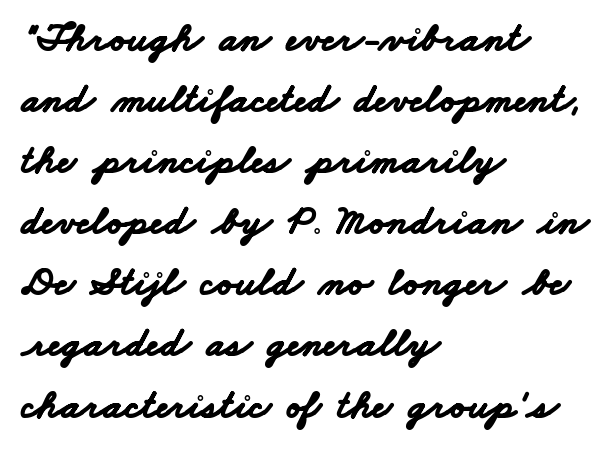
Q: Is the text bold? A: Yes.
Q: Is the typeface a serif or a sans-serif typeface? A: Sans-serif.
Q: Is the text underlined? A: No.
Q: How is the paragraph aligned? A: Left-aligned.
Q: Is the spacing between letters normal or unusually wide? A: Normal.
Q: Is the spacing between lines tight, normal or loose? A: Normal.
Q: Width (condensed, normal, or wide)? A: Wide.
Q: Stroke contrast? A: Low.
Q: x-height? A: Small.
Q: Monospaced? A: No.
